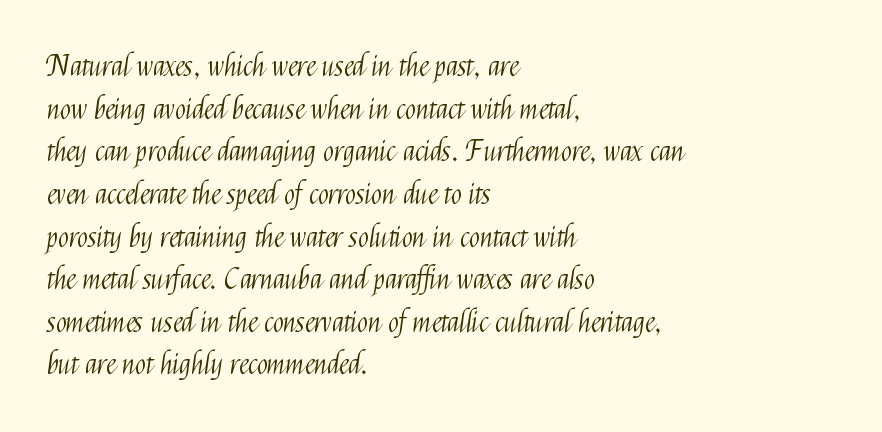
The image shows 29 px light, condensed sans-serif type; set left-aligned, normal line spacing (1.47x), normal letter spacing, not underlined; medium stroke contrast and a medium x-height.
